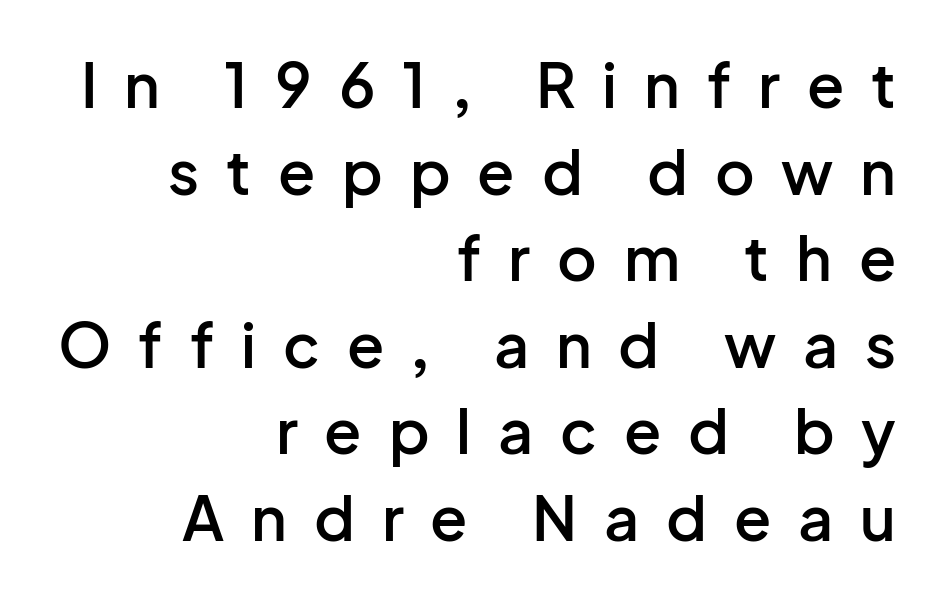
In terms of posture, this sample is upright. Do the characters align in a grid? No, the font is proportional. Vertically, the passage feels balanced, rows spaced as you'd expect. Beneath every word, the page is bare.
